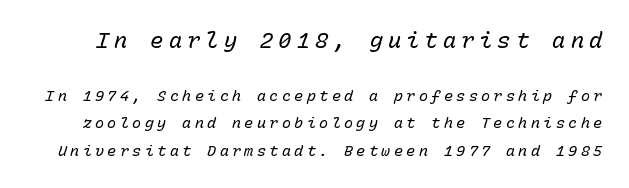
Vertical stems look standard width or narrower in stroke. The passage shown is not underscored anywhere. The glyphs look as if they've been sheared to an angle. A student would notice the top passage is typeset larger than what follows.
